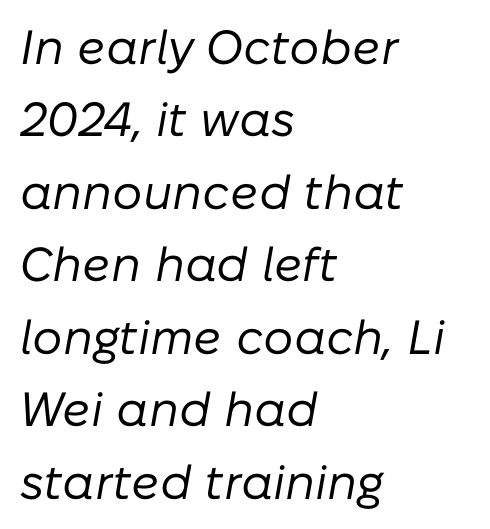
{"italic": "yes", "lean": "right", "slant_degrees": 10, "bold": "no", "weight": "regular", "width": "normal", "stroke_contrast": "low", "x_height": "medium", "monospaced": "no", "underline": "no", "align": "left", "line_spacing": "normal", "line_spacing_ratio": 1.51, "letter_spacing": "normal", "letter_spacing_em": 0.0, "glyph_px": 48}
